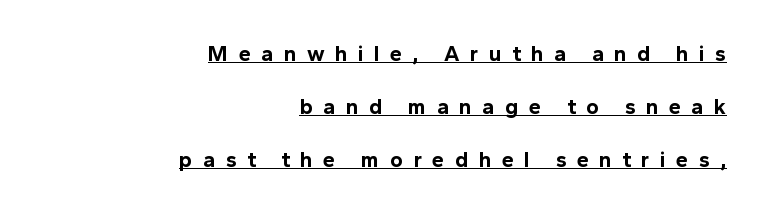
{"italic": "no", "bold": "yes", "underline": "yes", "align": "right", "line_spacing": "loose", "line_spacing_ratio": 2.4, "letter_spacing": "wide", "letter_spacing_em": 0.47, "glyph_px": 22}
